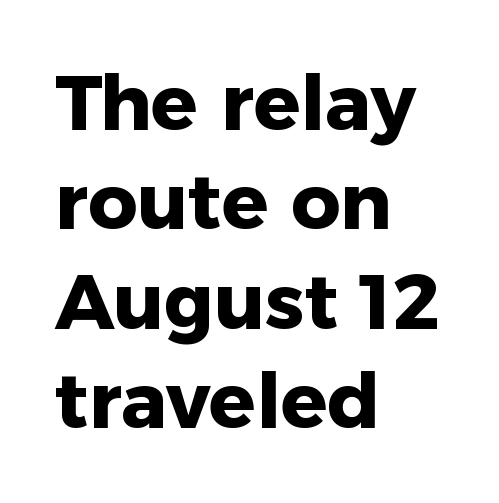
The baseline area is clear. Observe the ordinary spacing: letters are neighbours, not strangers. Vertically, the passage feels balanced, rows spaced as you'd expect. A typesetter would mark this as roman, not italic.
